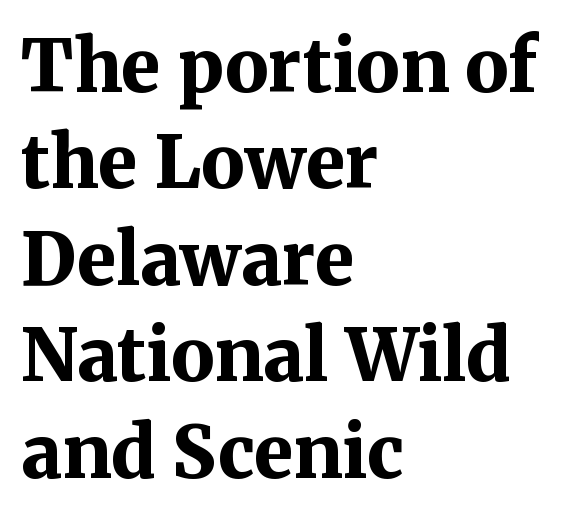
{"serif": "yes", "italic": "no", "bold": "yes", "weight": "bold", "width": "normal", "stroke_contrast": "medium", "x_height": "medium", "monospaced": "no", "underline": "no", "align": "left", "line_spacing": "normal", "line_spacing_ratio": 1.34, "letter_spacing": "normal", "letter_spacing_em": 0.0, "glyph_px": 72}
